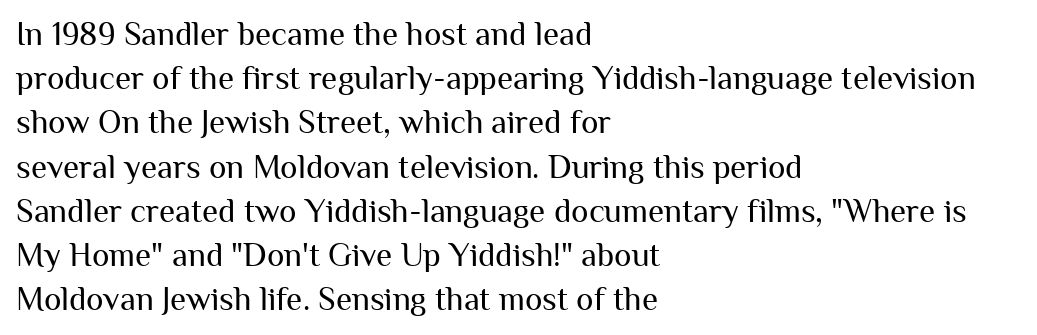
Q: Is the text bold? A: No.
Q: Is the text italic (slanted)? A: No, it is upright.
Q: Is the typeface a serif or a sans-serif typeface? A: Sans-serif.
Q: Is the text underlined? A: No.
Q: How is the paragraph aligned? A: Left-aligned.
Q: Is the spacing between letters normal or unusually wide? A: Normal.
Q: Is the spacing between lines tight, normal or loose? A: Normal.
Q: Width (condensed, normal, or wide)? A: Normal.
Q: Stroke contrast? A: Medium.
Q: x-height? A: Medium.
Q: Monospaced? A: No.
